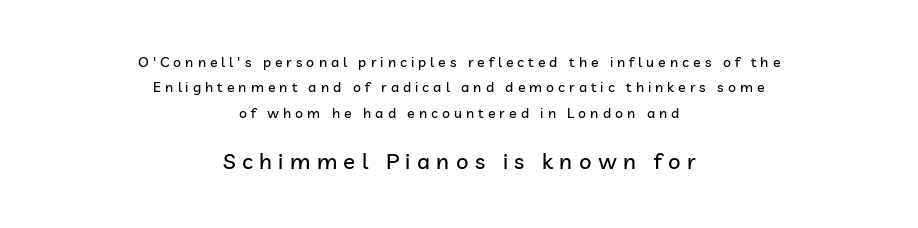
{"italic": "no", "underline": "no", "align": "center", "line_spacing_ratio": 1.82, "letter_spacing": "wide", "letter_spacing_em": 0.29, "larger_block": "second", "size_ratio": 1.57, "glyph_px": 22}
